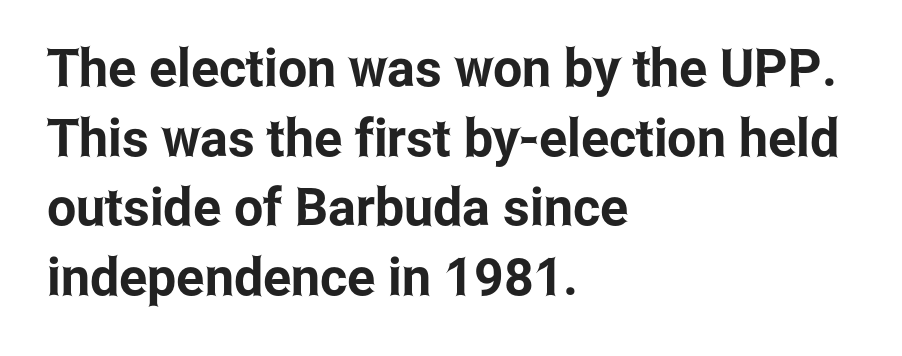
Q: Is the text italic (slanted)? A: No, it is upright.
Q: Is the typeface a serif or a sans-serif typeface? A: Sans-serif.
Q: Is the text underlined? A: No.
Q: How is the paragraph aligned? A: Left-aligned.
Q: Is the spacing between letters normal or unusually wide? A: Normal.
Q: Is the spacing between lines tight, normal or loose? A: Normal.
Q: Width (condensed, normal, or wide)? A: Condensed.
Q: Stroke contrast? A: Low.
Q: x-height? A: Medium.
Q: Monospaced? A: No.
